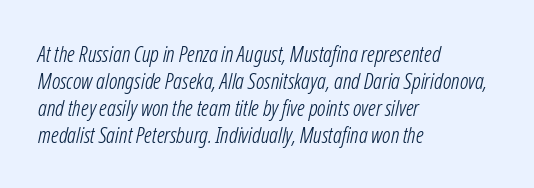
Short note: letters normally spaced. Is the stroke heavy? The answer is a plain regular-or-lighter. In CSS terms this would be text-align: left. Underline: absent. The face used here has a pronounced slope to its letters.
